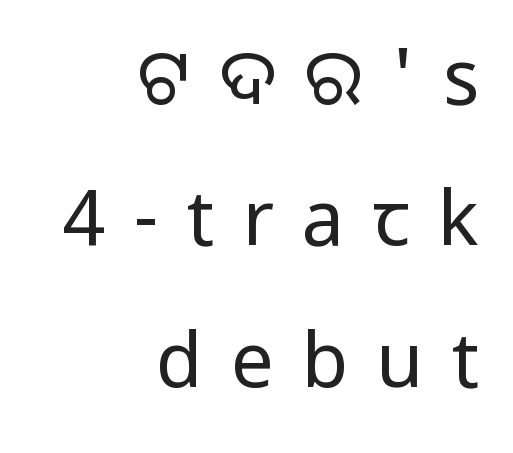
Q: Is the text bold? A: No.
Q: Is the text italic (slanted)? A: No, it is upright.
Q: Is the typeface a serif or a sans-serif typeface? A: Sans-serif.
Q: Is the text underlined? A: No.
Q: How is the paragraph aligned? A: Right-aligned.
Q: Is the spacing between letters normal or unusually wide? A: Unusually wide.
Q: Width (condensed, normal, or wide)? A: Condensed.
Q: Stroke contrast? A: Low.
